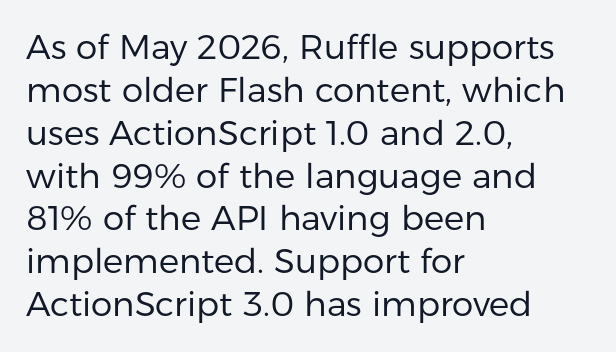
The image shows 34 px regular-weight sans-serif type, upright; set left-aligned, normal line spacing (1.26x), normal letter spacing, not underlined; low stroke contrast and a medium x-height.
